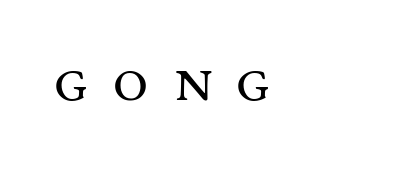
Q: Is the text bold? A: No.
Q: Is the text italic (slanted)? A: No, it is upright.
Q: Is the typeface a serif or a sans-serif typeface? A: Serif.
Q: Is the text underlined? A: No.
Q: How is the paragraph aligned? A: Left-aligned.
Q: Is the spacing between letters normal or unusually wide? A: Unusually wide.
Q: Width (condensed, normal, or wide)? A: Wide.
Q: Stroke contrast? A: Medium.
Q: x-height? A: Large.
Q: Monospaced? A: No.
